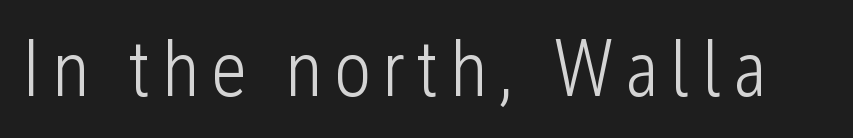
The image shows 79 px light, condensed sans-serif type, upright; set not underlined; low stroke contrast and a medium x-height.
